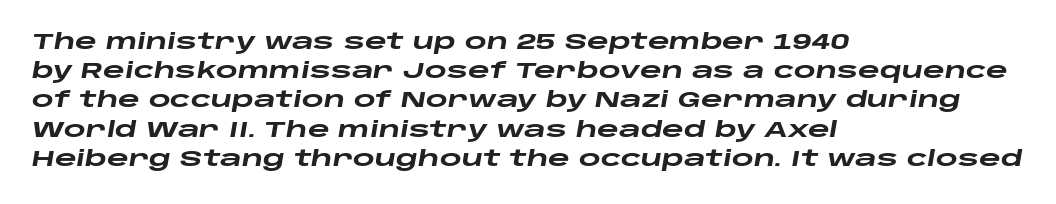
{"italic": "yes", "lean": "right", "slant_degrees": 10, "bold": "yes", "underline": "no", "align": "left", "line_spacing": "normal", "line_spacing_ratio": 1.39, "letter_spacing": "normal", "letter_spacing_em": 0.0, "glyph_px": 21}
